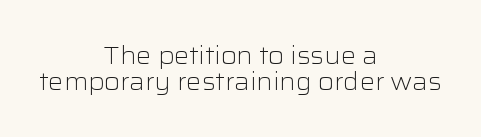
The image shows 24 px text type, upright; set centered, tight line spacing (1.07x), normal letter spacing, not underlined.
